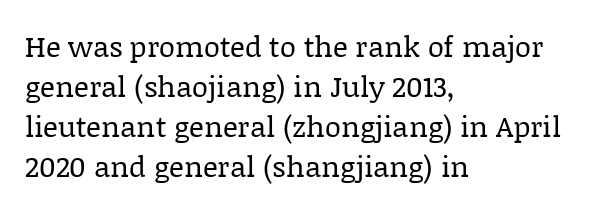
Each new line begins a customary step beneath the previous one. The letterforms sit at book weight or below. This rendering features lettering with no underline. One-word summary of the alignment: left. The letters sit at their default tracking, neither squeezed nor spread.
